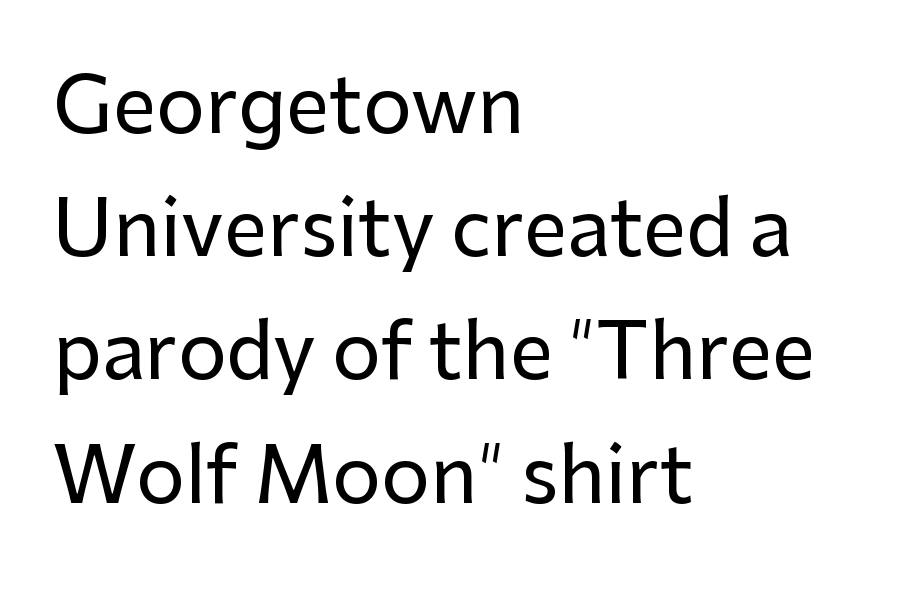
Q: Is the text italic (slanted)? A: No, it is upright.
Q: Is the typeface a serif or a sans-serif typeface? A: Sans-serif.
Q: Is the text underlined? A: No.
Q: How is the paragraph aligned? A: Left-aligned.
Q: Is the spacing between letters normal or unusually wide? A: Normal.
Q: Is the spacing between lines tight, normal or loose? A: Normal.
Q: Width (condensed, normal, or wide)? A: Normal.
Q: Stroke contrast? A: Low.
Q: x-height? A: Medium.
Q: Monospaced? A: No.
